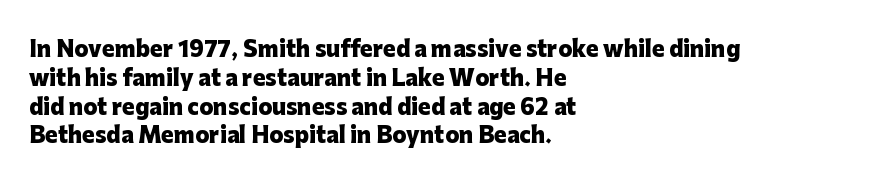
{"italic": "no", "bold": "yes", "underline": "no", "align": "left", "line_spacing": "normal", "line_spacing_ratio": 1.37, "letter_spacing": "normal", "letter_spacing_em": 0.0, "glyph_px": 21}
